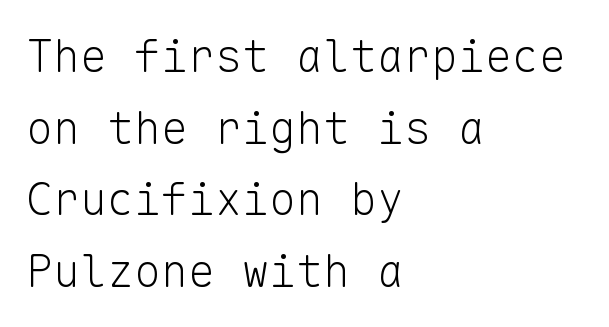
{"serif": "no", "italic": "no", "bold": "no", "weight": "light", "width": "normal", "stroke_contrast": "low", "x_height": "medium", "monospaced": "yes", "underline": "no", "align": "left", "line_spacing": "normal", "line_spacing_ratio": 1.59, "letter_spacing": "normal", "letter_spacing_em": 0.0, "glyph_px": 45}
